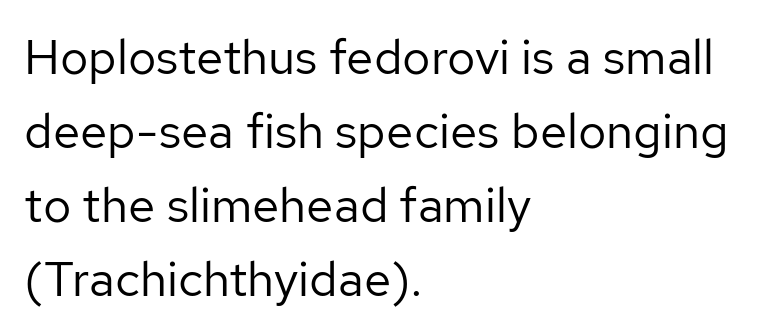
The lines sit at an ordinary, default distance from one another. Students, note that the glyphs here touch the page at normal intervals. One-word summary of the alignment: left. Heaviness? Minimal to ordinary, like unemphasized prose.
